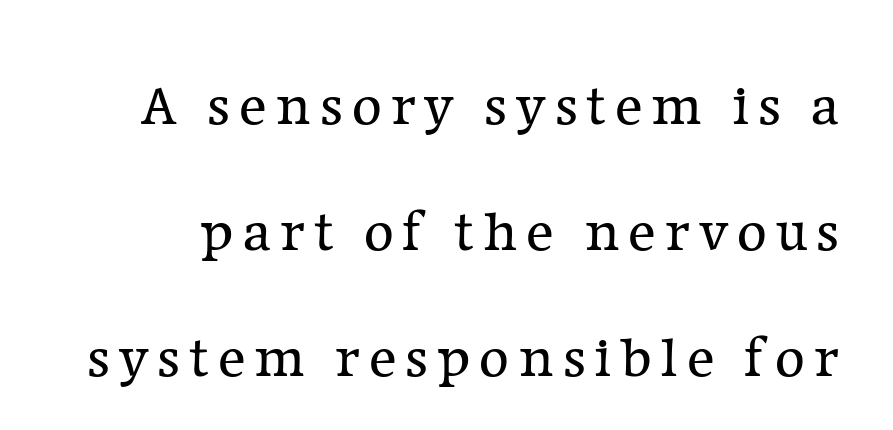
The image shows 58 px regular-weight serif type, upright; set loose line spacing (2.17x), not underlined; low stroke contrast and a medium x-height.
